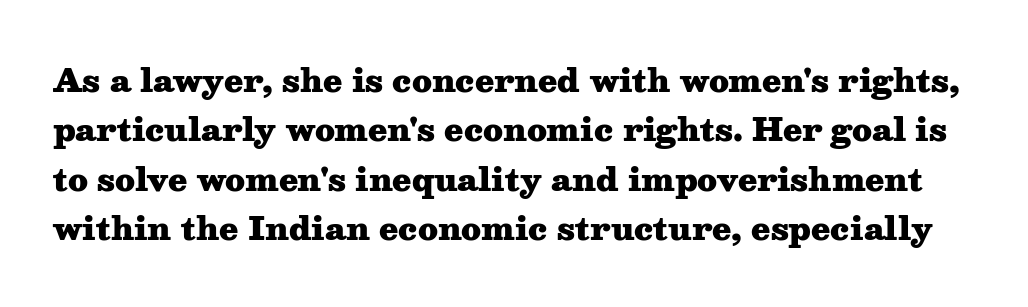
{"serif": "yes", "italic": "no", "bold": "yes", "weight": "heavy", "width": "wide", "stroke_contrast": "medium", "x_height": "medium", "monospaced": "no", "underline": "no", "line_spacing": "normal", "line_spacing_ratio": 1.59, "letter_spacing": "normal", "letter_spacing_em": 0.0, "glyph_px": 31}
